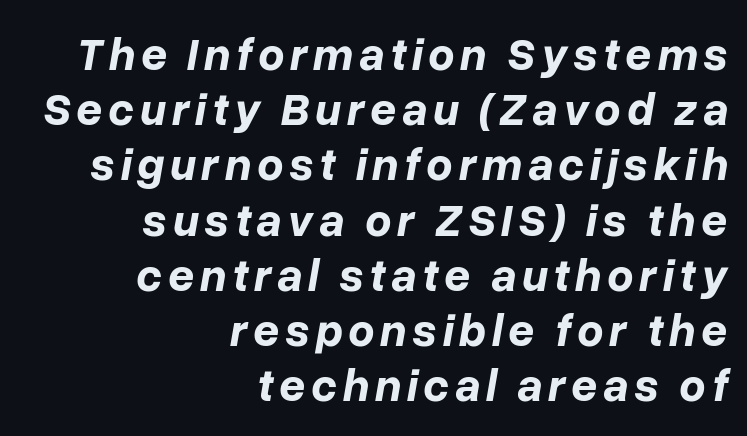
The image shows 46 px bold type, italic (leaning right); set right-aligned, line spacing 1.2x, not underlined; low stroke contrast and a medium x-height.
